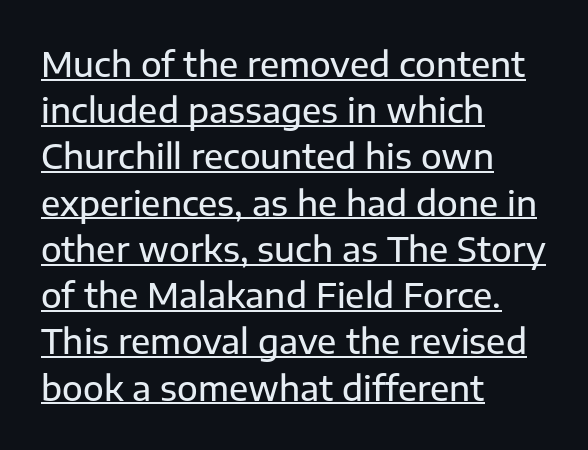
The image shows 34 px sans-serif type, upright; set left-aligned, normal line spacing (1.36x), normal letter spacing, underlined; low stroke contrast and a medium x-height.
